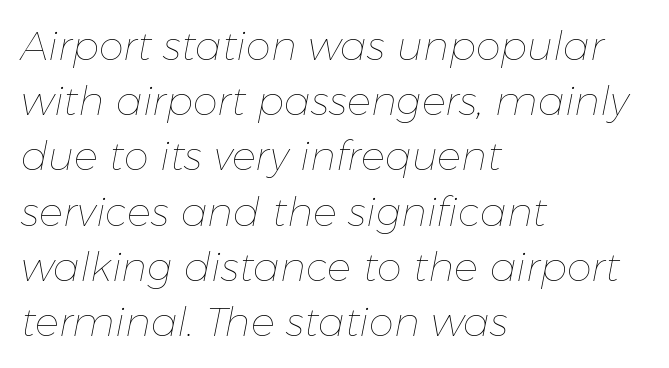
Q: Is the text bold? A: No.
Q: Is the text italic (slanted)? A: Yes, it leans right by about 11 degrees.
Q: Is the text underlined? A: No.
Q: How is the paragraph aligned? A: Left-aligned.
Q: Is the spacing between letters normal or unusually wide? A: Normal.
Q: Is the spacing between lines tight, normal or loose? A: Normal.
Q: Width (condensed, normal, or wide)? A: Normal.
Q: Stroke contrast? A: Low.
Q: x-height? A: Medium.
Q: Monospaced? A: No.
